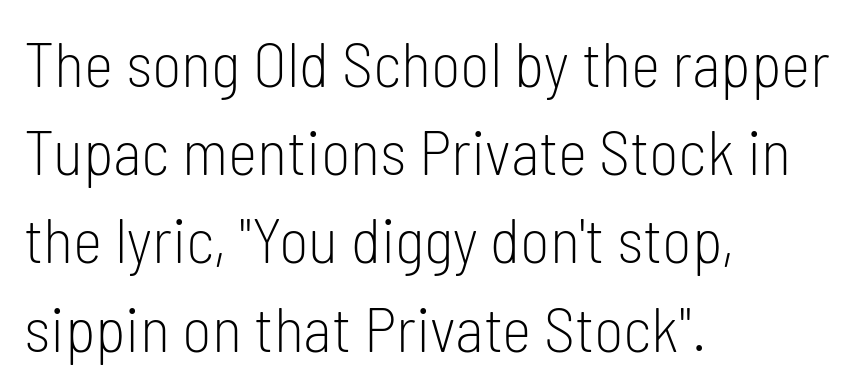
{"serif": "no", "italic": "no", "bold": "no", "weight": "light", "width": "condensed", "stroke_contrast": "low", "x_height": "medium", "monospaced": "no", "underline": "no", "align": "left", "line_spacing": "normal", "line_spacing_ratio": 1.4, "letter_spacing": "normal", "letter_spacing_em": 0.0, "glyph_px": 63}
